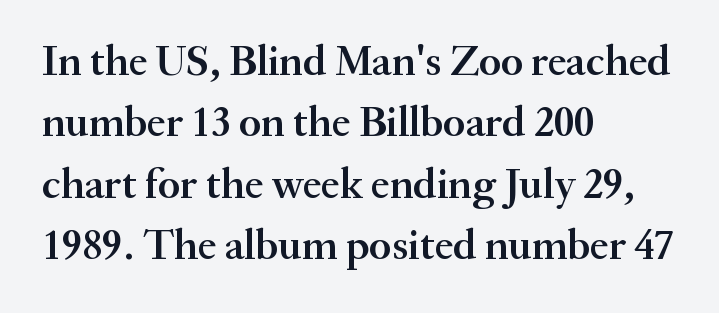
The image shows 43 px semibold serif type, upright; set left-aligned, normal line spacing (1.43x), normal letter spacing, not underlined; medium stroke contrast and a small x-height.
